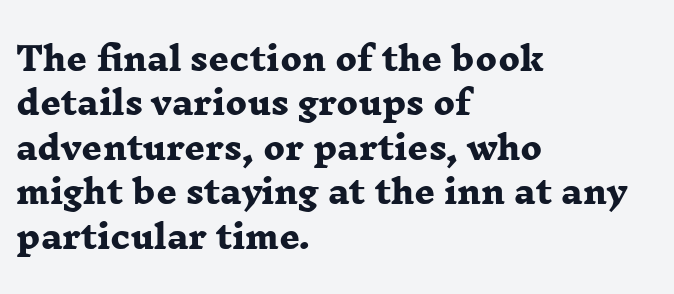
You'd pick this weight for a headline — it's a proper bold. Glance below the letters and you will spot only blank space. The rendering uses natural spacing where letterforms have individual widths. What stands out about the letter spacing? Nothing — it is the standard amount. Interline gaps are of average width in this sample.
